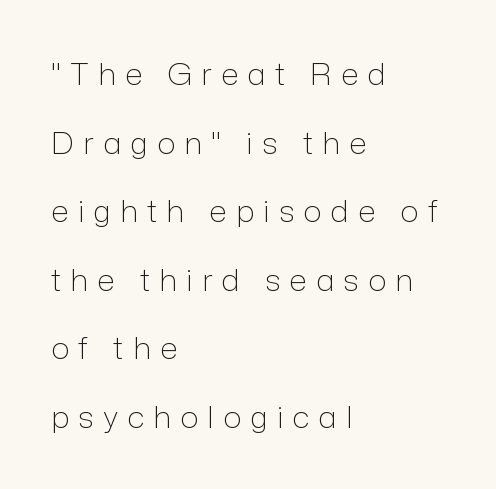
Horizontal alignment here is leftward, the default for most running prose. You can tell from the bare stems that sans-serif type was used. Anything drawn beneath the words? Only blank space. The lines are spread far apart with generous leading. You could not count columns in this text — the font is proportionally spaced. Heft: none added — not bold.
